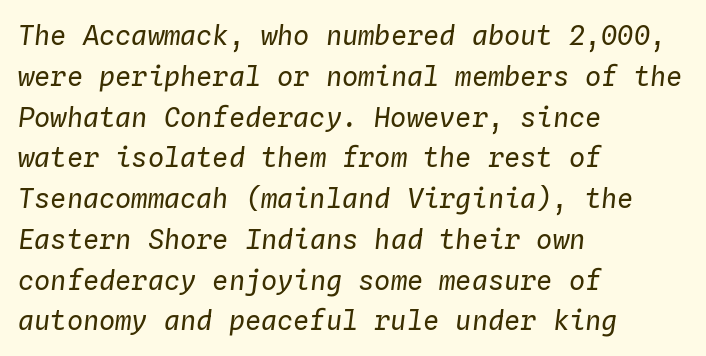
The image shows 27 px text type, italic (leaning right); set left-aligned, normal line spacing (1.51x), normal letter spacing, not underlined.
